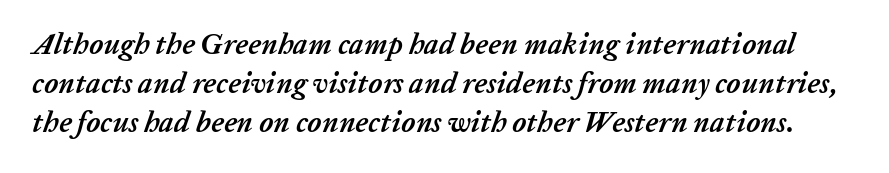
Line spacing here is normal. Observe the lean: these are italic letterforms. The rendering keeps characters at their native spacing. Anything drawn beneath the words? Only blank space.
